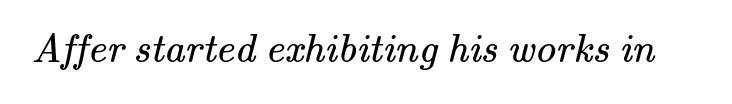
Q: Is the text bold? A: No.
Q: Is the typeface a serif or a sans-serif typeface? A: Serif.
Q: Is the text underlined? A: No.
Q: Is the spacing between letters normal or unusually wide? A: Normal.
Q: Width (condensed, normal, or wide)? A: Normal.
Q: Stroke contrast? A: Medium.
Q: x-height? A: Small.
Q: Monospaced? A: No.
